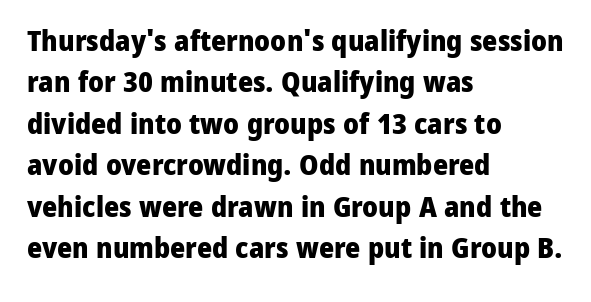
The image shows 29 px heavy sans-serif type, upright; set left-aligned, normal line spacing (1.43x), normal letter spacing, not underlined; low stroke contrast and a medium x-height.
